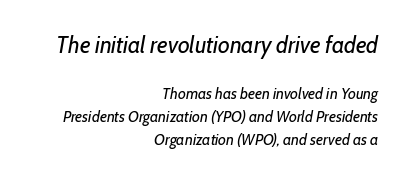
{"italic": "yes", "lean": "right", "slant_degrees": 10, "bold": "no", "underline": "no", "align": "right", "line_spacing": "normal", "line_spacing_ratio": 1.44, "letter_spacing": "normal", "letter_spacing_em": 0.0, "larger_block": "first", "size_ratio": 1.5, "glyph_px": 24}
